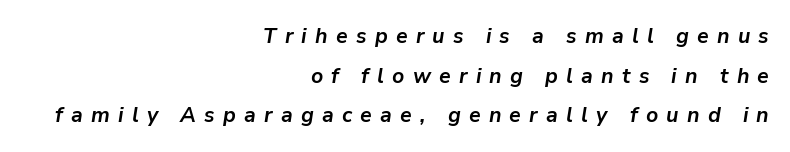
Q: Is the text bold? A: Yes.
Q: Is the text italic (slanted)? A: Yes, it leans right by about 9 degrees.
Q: Is the text underlined? A: No.
Q: How is the paragraph aligned? A: Right-aligned.
Q: Is the spacing between letters normal or unusually wide? A: Unusually wide.
